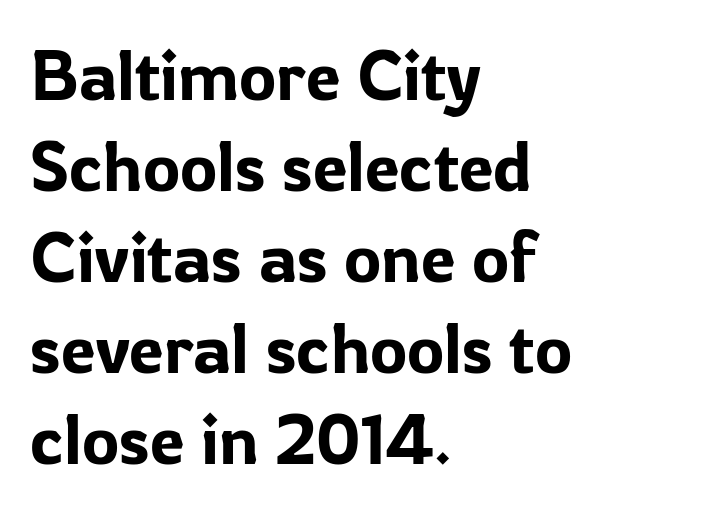
The letters sit at their default tracking, neither squeezed nor spread. Nobody drew a line under any word here. The characters display no serif detailing; their extremities are plain. This rendering uses left alignment, leaving the right contour irregular. Upright lettering throughout. Here the designer chose a conventional face with non-uniform glyph widths.
